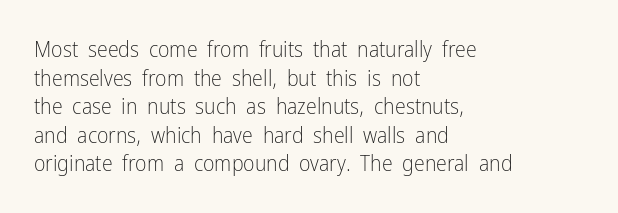
The image shows 22 px text type, upright; set left-aligned, normal line spacing (1.3x), normal letter spacing, not underlined.
